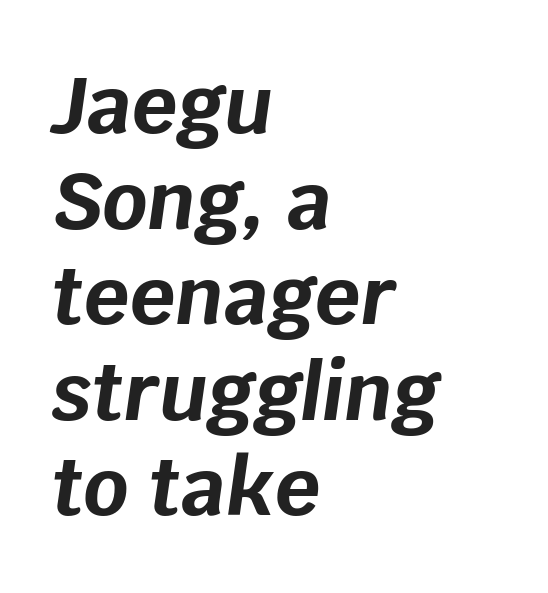
Q: Is the text bold? A: Yes.
Q: Is the text italic (slanted)? A: Yes, it leans right by about 8 degrees.
Q: Is the text underlined? A: No.
Q: How is the paragraph aligned? A: Left-aligned.
Q: Is the spacing between letters normal or unusually wide? A: Normal.
Q: Width (condensed, normal, or wide)? A: Normal.
Q: Stroke contrast? A: Low.
Q: x-height? A: Large.
Q: Monospaced? A: No.
